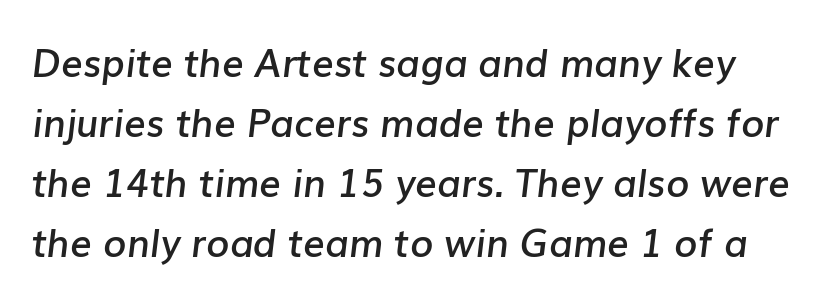
Q: Is the text bold? A: Semi-bold.
Q: Is the text italic (slanted)? A: Yes, it leans right by about 7 degrees.
Q: Is the text underlined? A: No.
Q: Is the spacing between letters normal or unusually wide? A: Normal.
Q: Is the spacing between lines tight, normal or loose? A: Normal.
Q: Width (condensed, normal, or wide)? A: Normal.
Q: Stroke contrast? A: Low.
Q: x-height? A: Medium.
Q: Monospaced? A: No.
